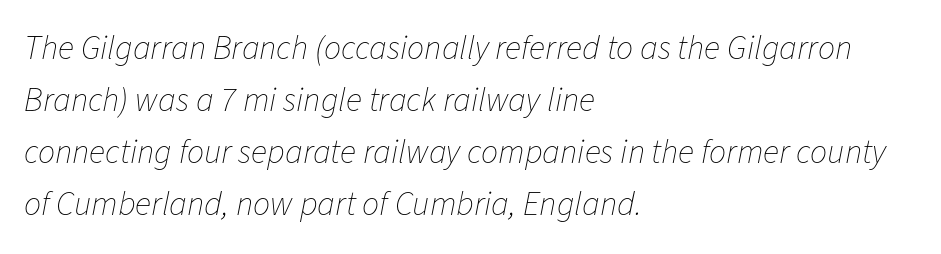
The letterforms sit shoulder to shoulder at normal distance. Honestly, there is no underline to notice here at all. Do the characters align in a grid? No, the font is proportional. Is the block centered? No — it sits flush against the left margin.
